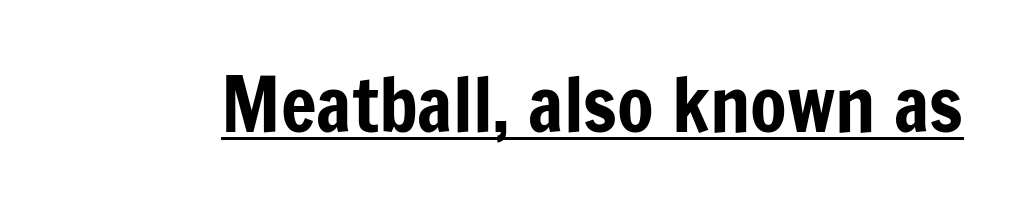
{"serif": "no", "italic": "no", "width": "condensed", "stroke_contrast": "low", "x_height": "medium", "monospaced": "no", "underline": "yes", "letter_spacing": "normal", "letter_spacing_em": 0.0, "glyph_px": 75}
